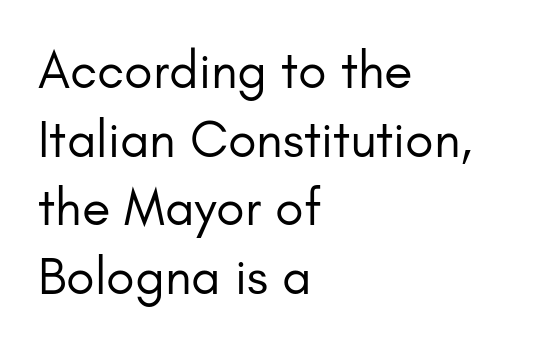
The glyphs in this specimen are sans serif. Vertically, the passage feels balanced, rows spaced as you'd expect. Notice how the stems are strictly vertical — no italics here. Is the letter spacing exaggerated? No — it looks like the ordinary default. Only glyphs here, with clear space below each row.
